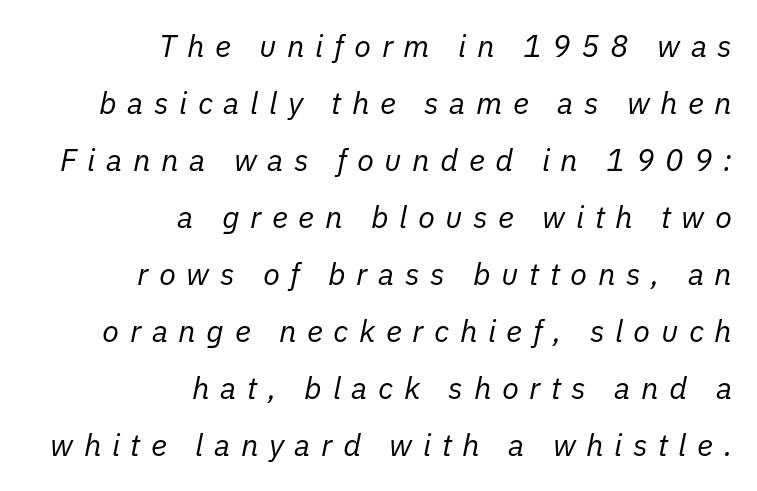
Display-style spreading of the glyphs; the letterfit is very open. Casual observation: everything's shoved over to the right. Looking at the ascenders, they clearly lean. The specimen omits any rule beneath the text block's lines. Looks like regular typesetting: each glyph gets only the width it needs.
